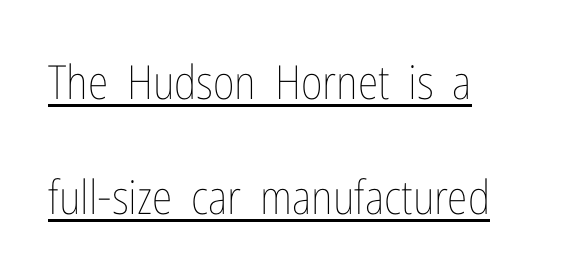
The image shows 47 px thin, condensed type, upright; set left-aligned, loose line spacing (2.44x), normal letter spacing, underlined; low stroke contrast and a medium x-height.
